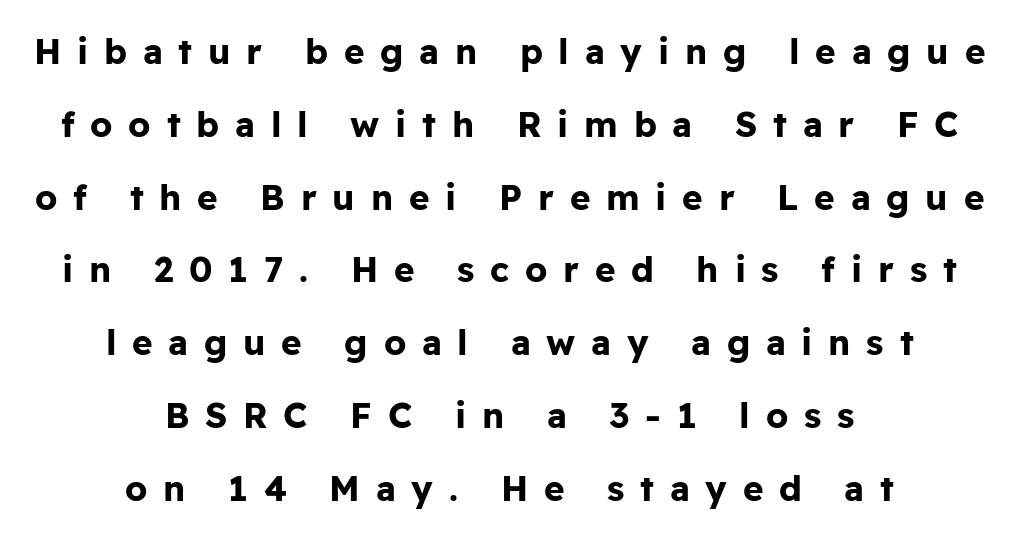
Q: Is the text bold? A: Yes.
Q: Is the text italic (slanted)? A: No, it is upright.
Q: Is the typeface a serif or a sans-serif typeface? A: Sans-serif.
Q: Is the text underlined? A: No.
Q: How is the paragraph aligned? A: Centered.
Q: Is the spacing between letters normal or unusually wide? A: Unusually wide.
Q: Is the spacing between lines tight, normal or loose? A: Loose.
Q: Width (condensed, normal, or wide)? A: Normal.
Q: Stroke contrast? A: Low.
Q: x-height? A: Medium.
Q: Monospaced? A: No.
